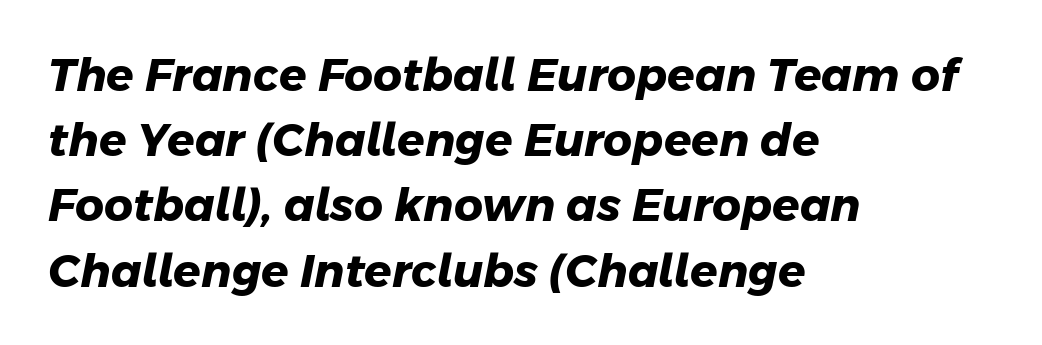
The rows are spaced the way most documents space them. No extra tracking has been applied to these lines. The rag falls on the right side of this text block. Here the designer chose a conventional face with non-uniform glyph widths. Grotesque or geometric, the face here clearly has no serifs.
